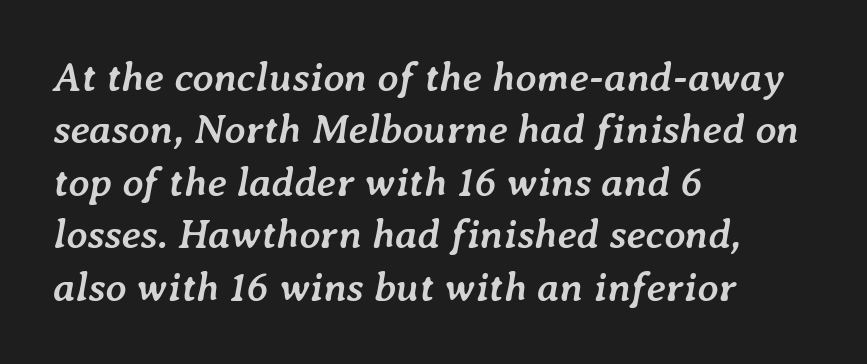
{"italic": "yes", "lean": "right", "slant_degrees": 7, "bold": "yes", "weight": "semibold", "width": "normal", "stroke_contrast": "low", "x_height": "medium", "monospaced": "no", "underline": "no", "align": "left", "line_spacing": "normal", "line_spacing_ratio": 1.28, "letter_spacing": "normal", "letter_spacing_em": 0.0, "glyph_px": 41}
